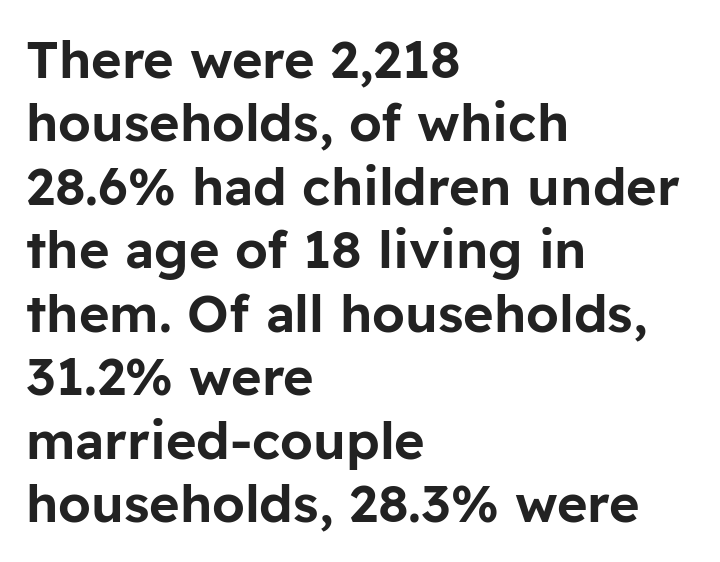
Q: Is the text italic (slanted)? A: No, it is upright.
Q: Is the typeface a serif or a sans-serif typeface? A: Sans-serif.
Q: Is the text underlined? A: No.
Q: How is the paragraph aligned? A: Left-aligned.
Q: Is the spacing between letters normal or unusually wide? A: Normal.
Q: Width (condensed, normal, or wide)? A: Normal.
Q: Stroke contrast? A: Low.
Q: x-height? A: Medium.
Q: Monospaced? A: No.
